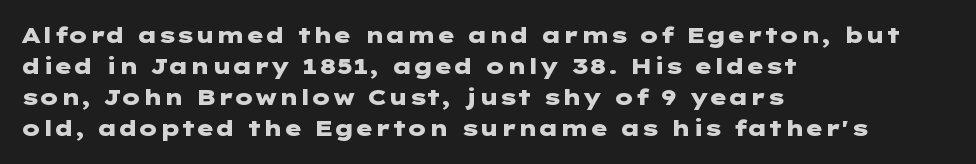
Q: Is the text bold? A: Yes.
Q: Is the text italic (slanted)? A: No, it is upright.
Q: Is the text underlined? A: No.
Q: How is the paragraph aligned? A: Left-aligned.
Q: Is the spacing between letters normal or unusually wide? A: Normal.
Q: Is the spacing between lines tight, normal or loose? A: Normal.
